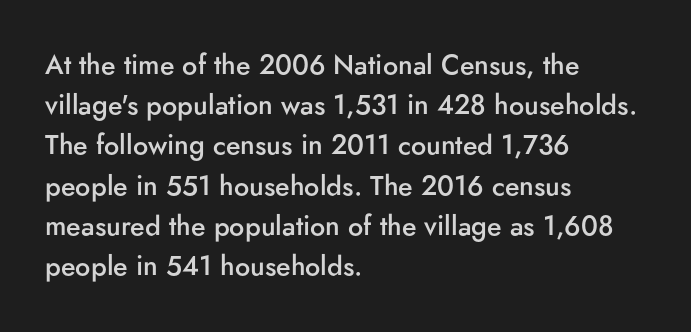
Q: Is the text bold? A: Semi-bold.
Q: Is the text italic (slanted)? A: No, it is upright.
Q: Is the text underlined? A: No.
Q: How is the paragraph aligned? A: Left-aligned.
Q: Is the spacing between letters normal or unusually wide? A: Normal.
Q: Is the spacing between lines tight, normal or loose? A: Normal.
